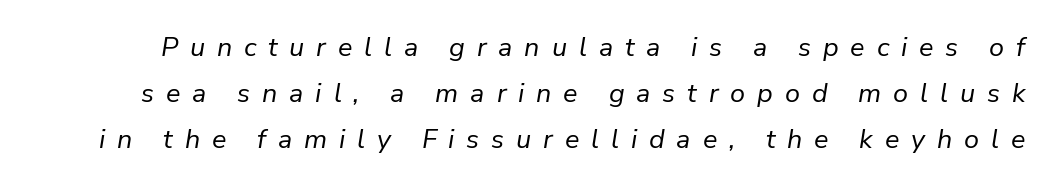
Has an underline been added? It has not. Is the stroke heavy? The answer is a plain regular-or-lighter. The tracking reads as deliberately expanded to a designer's eye. The glyphs look as if they've been sheared to an angle.
